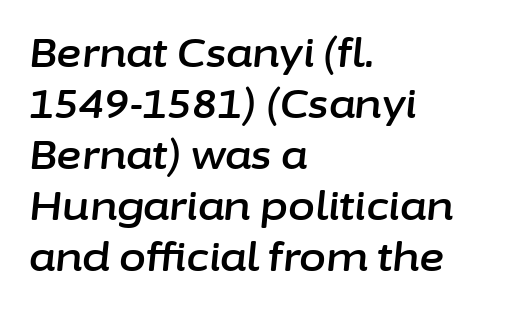
The image shows 39 px text type, italic (leaning right); set left-aligned, normal line spacing (1.31x), normal letter spacing, not underlined; low stroke contrast and a medium x-height.
